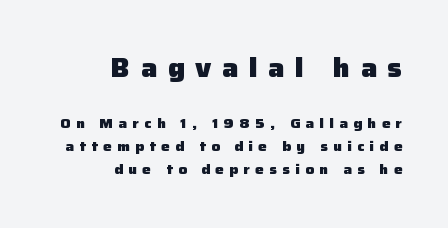
The image shows 27 px bold type, upright; set right-aligned, normal line spacing (1.65x), unusually wide letter spacing (+0.39 em), not underlined; the first (top) block is 1.93x larger.
